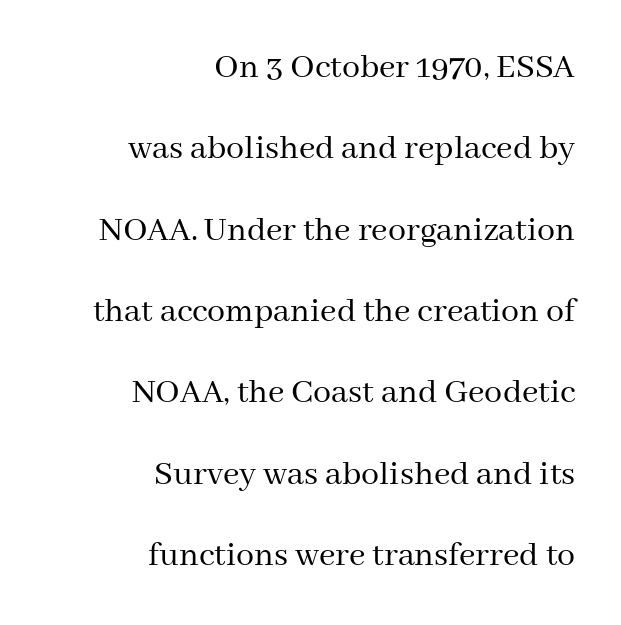
{"serif": "yes", "italic": "no", "bold": "no", "weight": "regular", "width": "normal", "stroke_contrast": "medium", "x_height": "medium", "monospaced": "no", "underline": "no", "align": "right", "line_spacing": "loose", "line_spacing_ratio": 2.26, "letter_spacing": "normal", "letter_spacing_em": 0.0, "glyph_px": 36}
